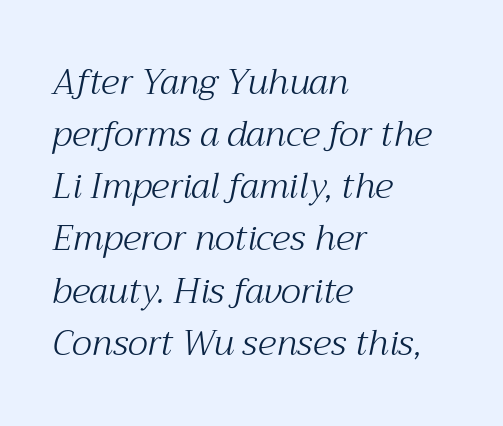
In CSS terms this would be text-align: left. Does the type have serifs? Yes, each stem ends in a small foot. Check under the words: just untouched page. Vertically, the passage feels balanced, rows spaced as you'd expect.
